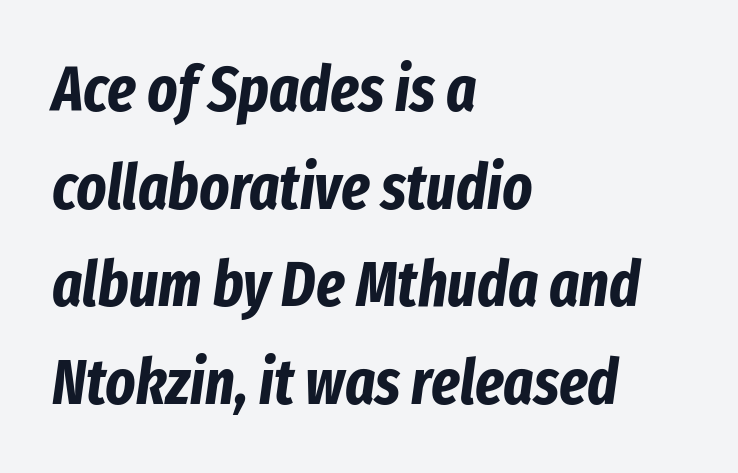
The image shows 63 px bold, condensed type, italic (leaning right); set left-aligned, normal line spacing (1.55x), normal letter spacing, not underlined; low stroke contrast and a medium x-height.
